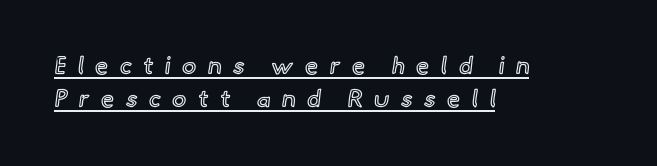
Q: Is the text italic (slanted)? A: Yes.
Q: Is the text underlined? A: Yes.
Q: How is the paragraph aligned? A: Left-aligned.
Q: Is the spacing between letters normal or unusually wide? A: Unusually wide.
Q: Is the spacing between lines tight, normal or loose? A: Normal.
